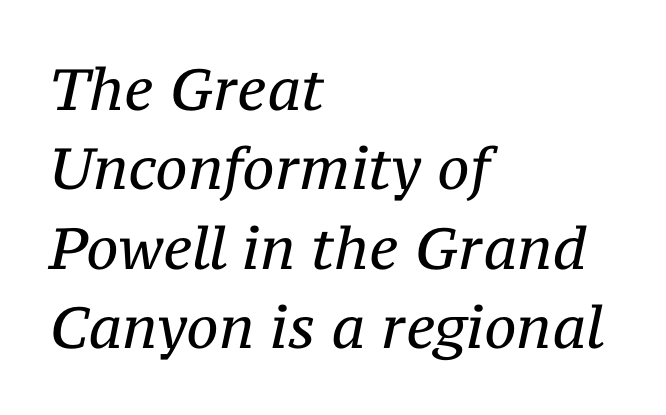
Q: Is the text bold? A: No.
Q: Is the text italic (slanted)? A: Yes, it leans right by about 12 degrees.
Q: Is the typeface a serif or a sans-serif typeface? A: Serif.
Q: Is the text underlined? A: No.
Q: How is the paragraph aligned? A: Left-aligned.
Q: Is the spacing between letters normal or unusually wide? A: Normal.
Q: Is the spacing between lines tight, normal or loose? A: Normal.
Q: Width (condensed, normal, or wide)? A: Normal.
Q: Stroke contrast? A: Medium.
Q: x-height? A: Medium.
Q: Monospaced? A: No.
